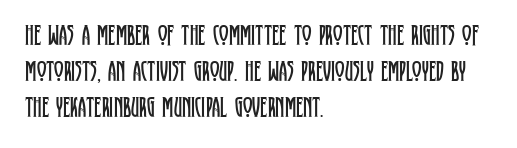
Q: Is the text bold? A: No.
Q: Is the text italic (slanted)? A: No, it is upright.
Q: Is the typeface a serif or a sans-serif typeface? A: Serif.
Q: Is the text underlined? A: No.
Q: How is the paragraph aligned? A: Left-aligned.
Q: Is the spacing between letters normal or unusually wide? A: Normal.
Q: Width (condensed, normal, or wide)? A: Condensed.
Q: Stroke contrast? A: Low.
Q: x-height? A: Large.
Q: Monospaced? A: No.
